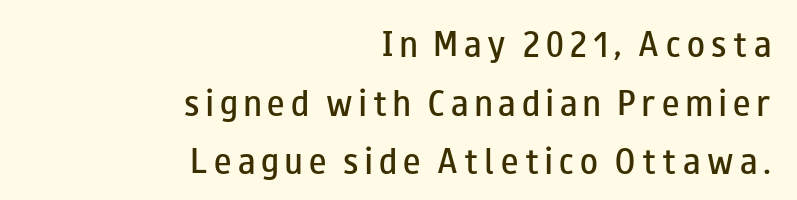
Q: Is the text bold? A: Semi-bold.
Q: Is the text italic (slanted)? A: No, it is upright.
Q: Is the typeface a serif or a sans-serif typeface? A: Sans-serif.
Q: Is the text underlined? A: No.
Q: How is the paragraph aligned? A: Right-aligned.
Q: Is the spacing between letters normal or unusually wide? A: Unusually wide.
Q: Is the spacing between lines tight, normal or loose? A: Loose.
Q: Width (condensed, normal, or wide)? A: Wide.
Q: Stroke contrast? A: Low.
Q: x-height? A: Small.
Q: Monospaced? A: No.
